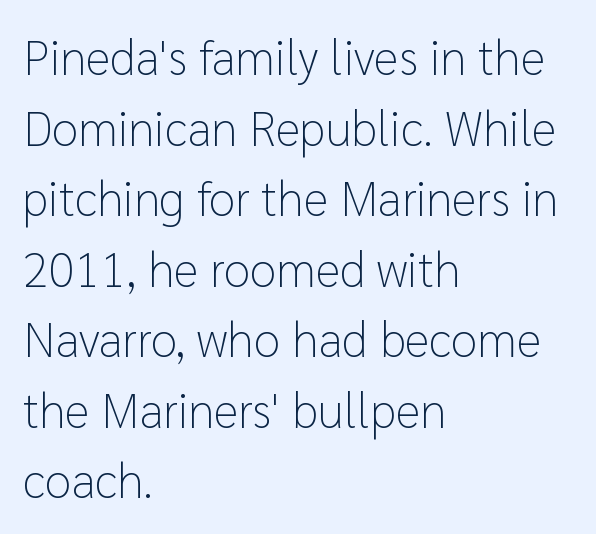
The block of text has a typical density, with ordinary space between rows. The strokes are not fattened; the text isn't bold. Each word holds together tightly as a unit, with standard inter-letter gaps. Spacing verdict: proportional, widths tailored to each character. A bare baseline throughout the passage. No italicization has been applied; the sample stays upright.
